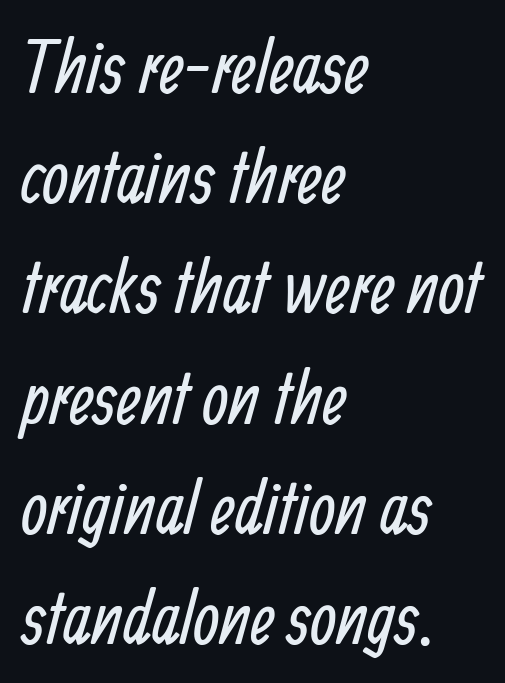
{"serif": "no", "bold": "no", "weight": "regular", "width": "condensed", "stroke_contrast": "low", "x_height": "medium", "monospaced": "no", "underline": "no", "align": "left", "line_spacing": "normal", "line_spacing_ratio": 1.47, "letter_spacing": "normal", "letter_spacing_em": 0.0, "glyph_px": 75}
